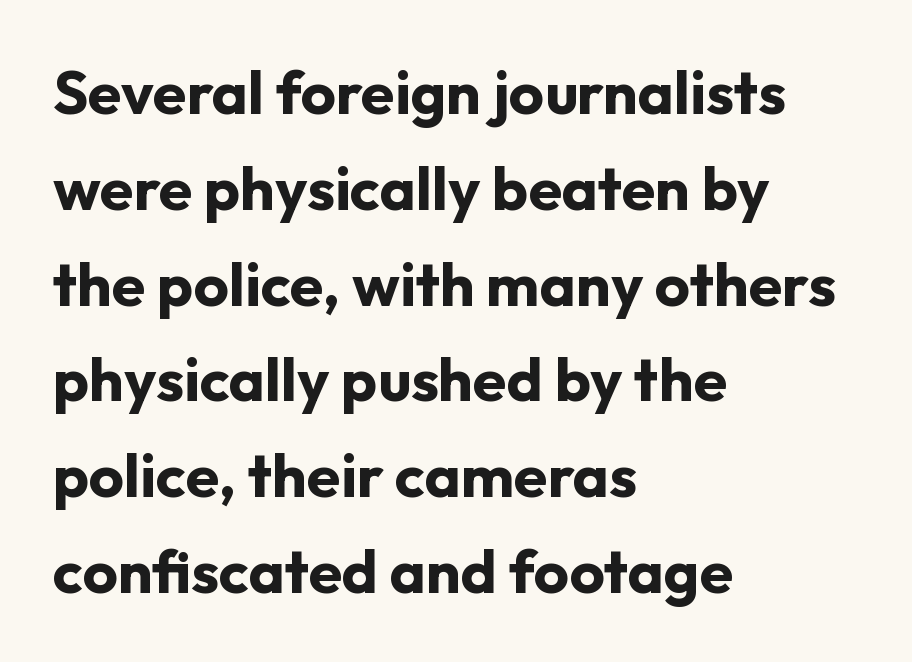
{"serif": "no", "italic": "no", "bold": "yes", "weight": "bold", "width": "normal", "stroke_contrast": "low", "x_height": "medium", "monospaced": "no", "underline": "no", "align": "left", "line_spacing": "normal", "line_spacing_ratio": 1.57, "letter_spacing": "normal", "letter_spacing_em": 0.0, "glyph_px": 61}
